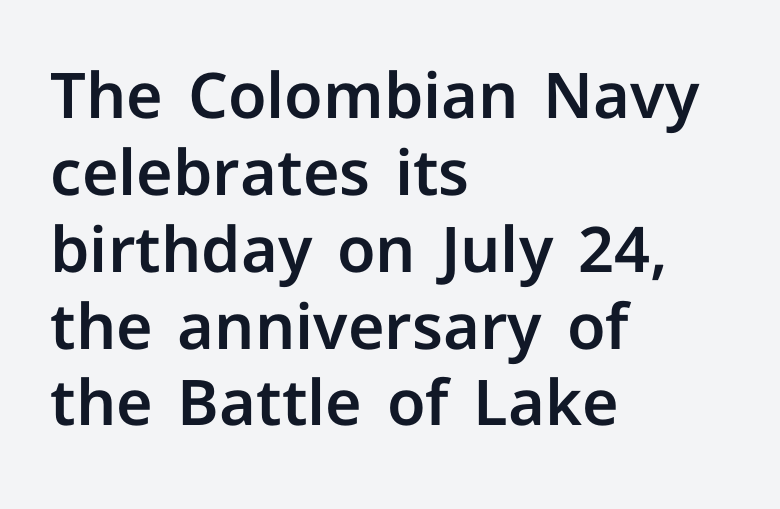
Q: Is the text italic (slanted)? A: No, it is upright.
Q: Is the typeface a serif or a sans-serif typeface? A: Sans-serif.
Q: Is the text underlined? A: No.
Q: How is the paragraph aligned? A: Left-aligned.
Q: Is the spacing between letters normal or unusually wide? A: Normal.
Q: Width (condensed, normal, or wide)? A: Normal.
Q: Stroke contrast? A: Low.
Q: x-height? A: Medium.
Q: Monospaced? A: No.
